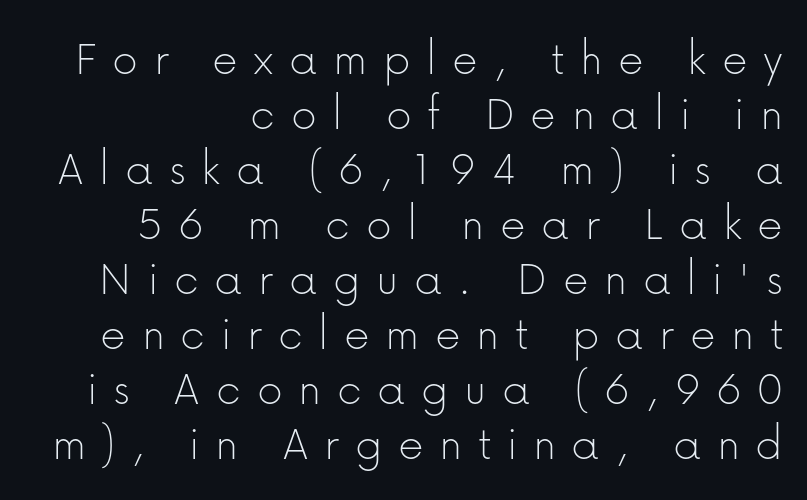
{"serif": "no", "italic": "no", "bold": "no", "weight": "thin", "width": "normal", "stroke_contrast": "low", "x_height": "medium", "monospaced": "no", "underline": "no", "line_spacing": "tight", "line_spacing_ratio": 1.1, "letter_spacing": "wide", "letter_spacing_em": 0.31, "glyph_px": 50}
